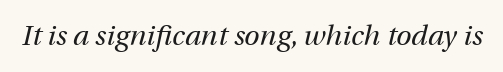
The image shows 28 px regular-weight type, italic (leaning right); set normal letter spacing, not underlined; medium stroke contrast and a medium x-height.
